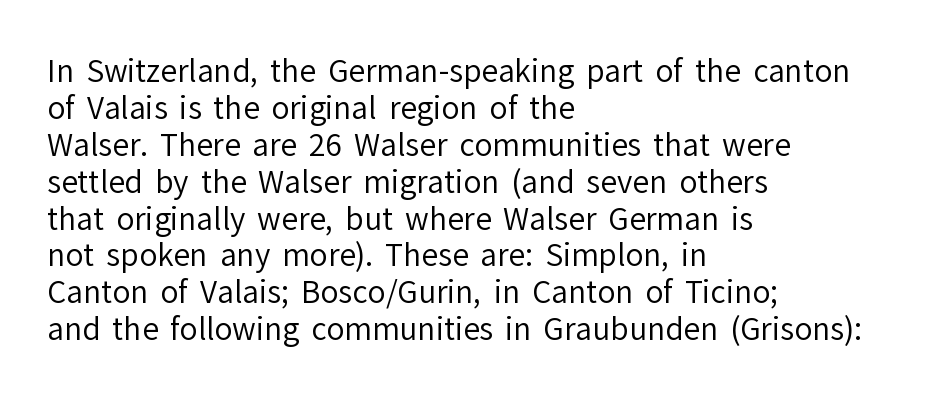
The image shows 30 px regular-weight sans-serif type, upright; set left-aligned, line spacing 1.23x, normal letter spacing, not underlined; low stroke contrast and a medium x-height.
